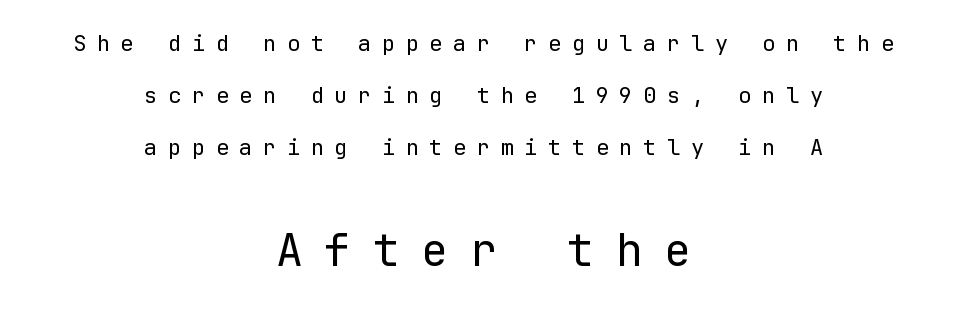
The image shows 45 px regular-weight sans-serif type, upright, monospaced; set centered, loose line spacing (2.37x), unusually wide letter spacing (+0.48 em), not underlined; the second (bottom) block is 2.05x larger; low stroke contrast and a medium x-height.
